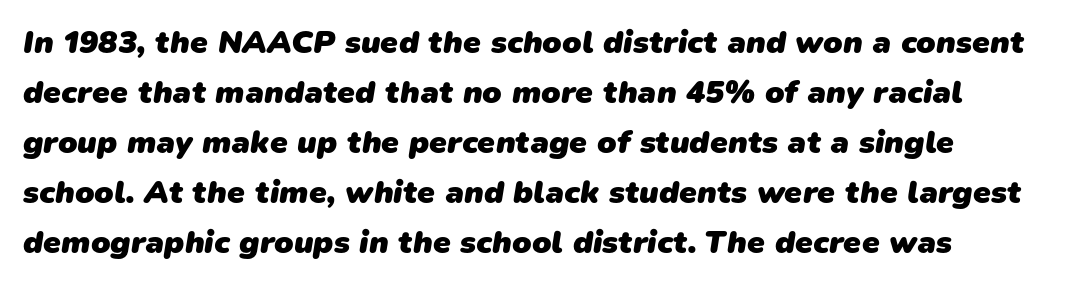
The image shows 32 px heavy sans-serif type; set left-aligned, normal line spacing (1.56x), normal letter spacing, not underlined; low stroke contrast and a medium x-height.
